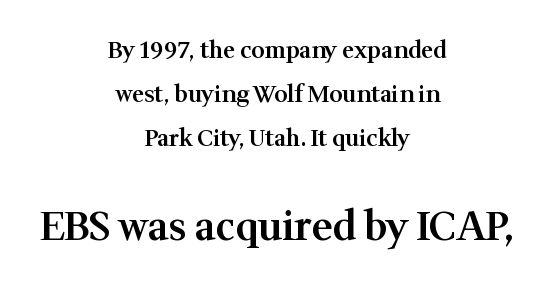
A fair bit of extra ink — the face is semibold, not bold. The passage shown is typed in a proportional face where columns would drift. Ordinary non-slanted type is in use. Letter spacing: default. The compositor balanced each line on the midline. The specimen omits any rule beneath the text block's lines.
